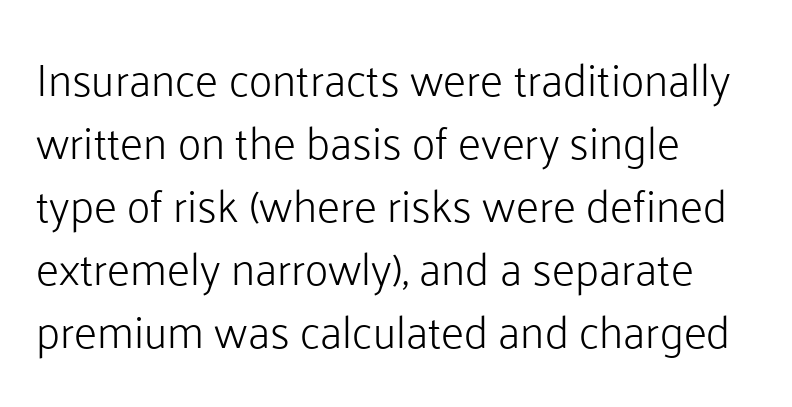
Q: Is the text bold? A: No.
Q: Is the text italic (slanted)? A: No, it is upright.
Q: Is the typeface a serif or a sans-serif typeface? A: Sans-serif.
Q: Is the text underlined? A: No.
Q: How is the paragraph aligned? A: Left-aligned.
Q: Is the spacing between letters normal or unusually wide? A: Normal.
Q: Is the spacing between lines tight, normal or loose? A: Normal.
Q: Width (condensed, normal, or wide)? A: Normal.
Q: Stroke contrast? A: Low.
Q: x-height? A: Medium.
Q: Monospaced? A: No.
